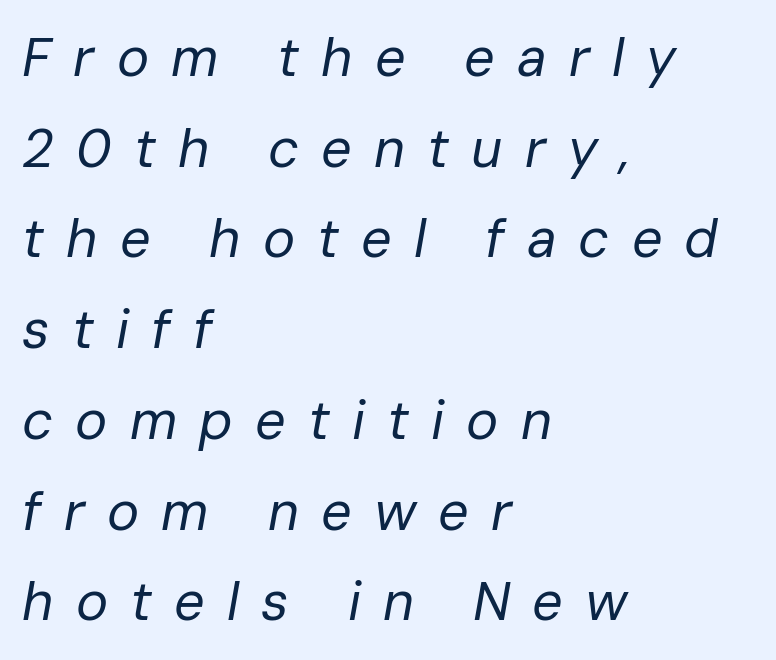
The image shows 54 px regular-weight type, italic (leaning right); set left-aligned, normal line spacing (1.68x), unusually wide letter spacing (+0.41 em), not underlined; low stroke contrast and a medium x-height.
